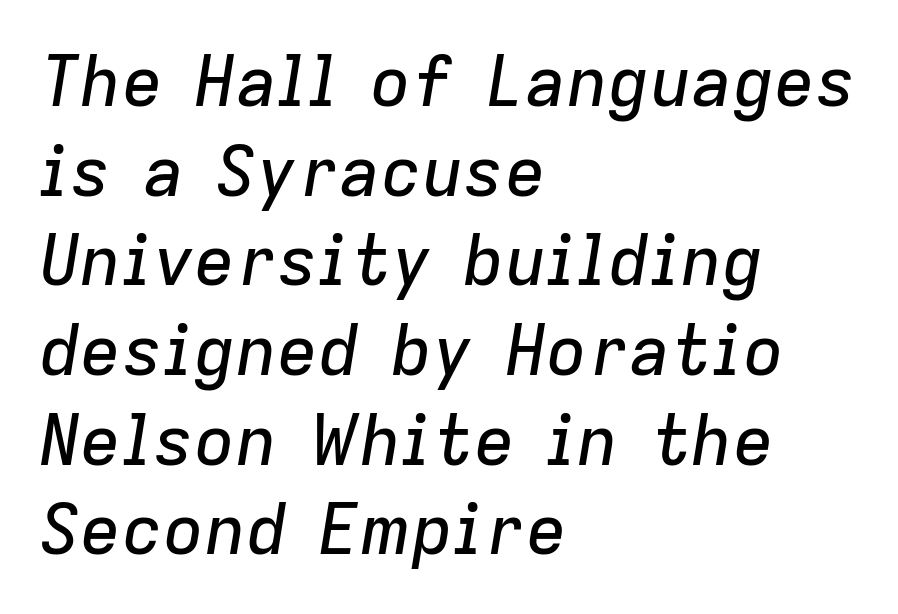
The image shows 69 px text type, italic (leaning right); set left-aligned, normal line spacing (1.3x), normal letter spacing, not underlined; low stroke contrast and a medium x-height.
